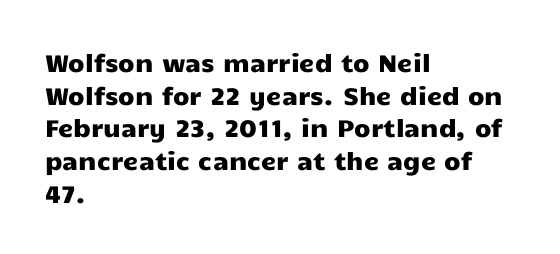
{"italic": "no", "underline": "no", "align": "left", "line_spacing": "normal", "line_spacing_ratio": 1.36, "letter_spacing": "normal", "letter_spacing_em": 0.0, "glyph_px": 24}
